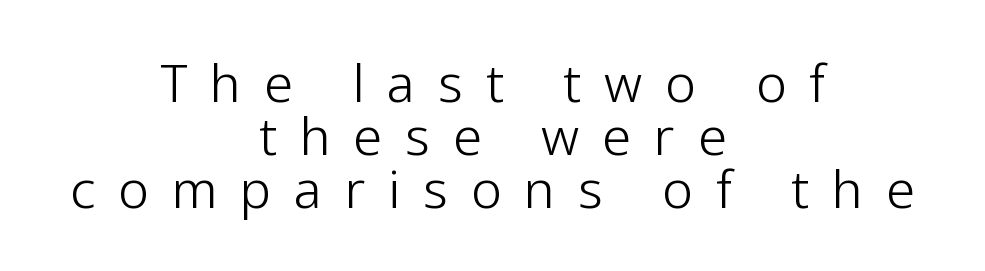
The passage is arranged like a title page — every line centered. The face looks like a standard text weight, possibly lighter. The baseline area is clear. Interline gaps are noticeably narrow in this sample. The letters advance in unequal steps, a hallmark of proportional type. Words appear elongated and porous because spacing is wide.
